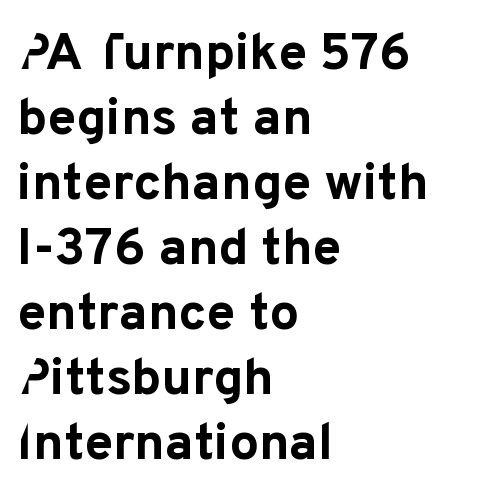
The image shows 52 px bold sans-serif type, upright; set left-aligned, normal line spacing (1.25x), normal letter spacing, not underlined; low stroke contrast and a medium x-height.
